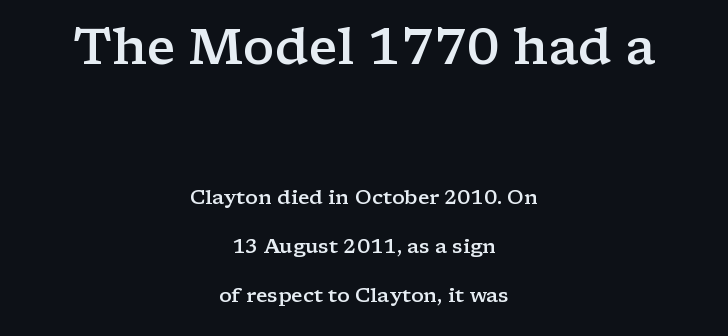
Q: Is the text bold? A: Semi-bold.
Q: Is the text italic (slanted)? A: No, it is upright.
Q: Is the typeface a serif or a sans-serif typeface? A: Serif.
Q: Is the text underlined? A: No.
Q: How is the paragraph aligned? A: Centered.
Q: Is the spacing between letters normal or unusually wide? A: Normal.
Q: Is the spacing between lines tight, normal or loose? A: Loose.
Q: Which block of text is set in a larger size, the first (top) or the second (bottom)? A: The first (top) one.
Q: Width (condensed, normal, or wide)? A: Wide.
Q: Stroke contrast? A: Low.
Q: x-height? A: Medium.
Q: Monospaced? A: No.
